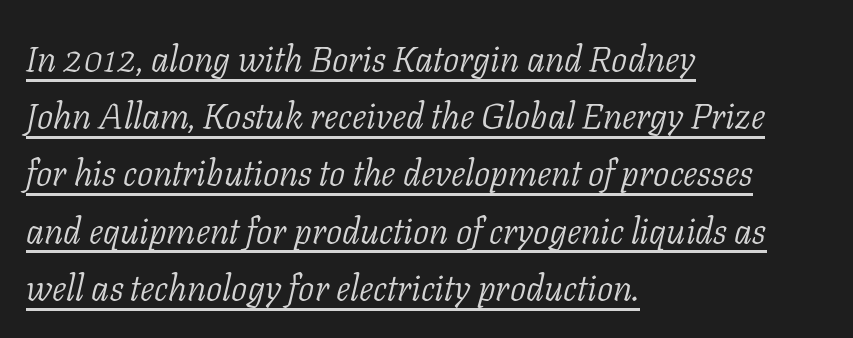
{"serif": "yes", "italic": "yes", "lean": "right", "slant_degrees": 11, "bold": "no", "weight": "light", "width": "normal", "stroke_contrast": "low", "x_height": "medium", "monospaced": "no", "underline": "yes", "align": "left", "line_spacing": "normal", "line_spacing_ratio": 1.59, "letter_spacing": "normal", "letter_spacing_em": 0.0, "glyph_px": 36}
